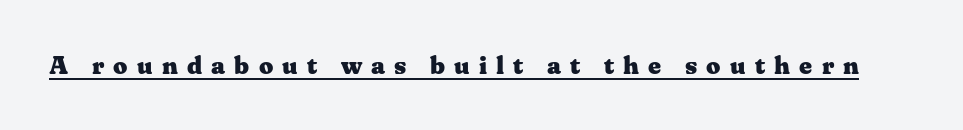
As a designer I'd log this as weight 700, bold. The face used here appears with an underline applied. When letters stand straight like this, we call the style roman or upright. Spacing between characters has been opened up far beyond the box default.
